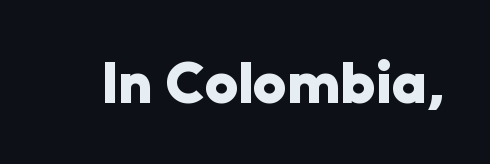
In terms of posture, this sample is upright. Typesetter's note: full bold, strokes at maximum text heaviness. Each word holds together tightly as a unit, with standard inter-letter gaps. The zone under the glyphs is completely vacant.
